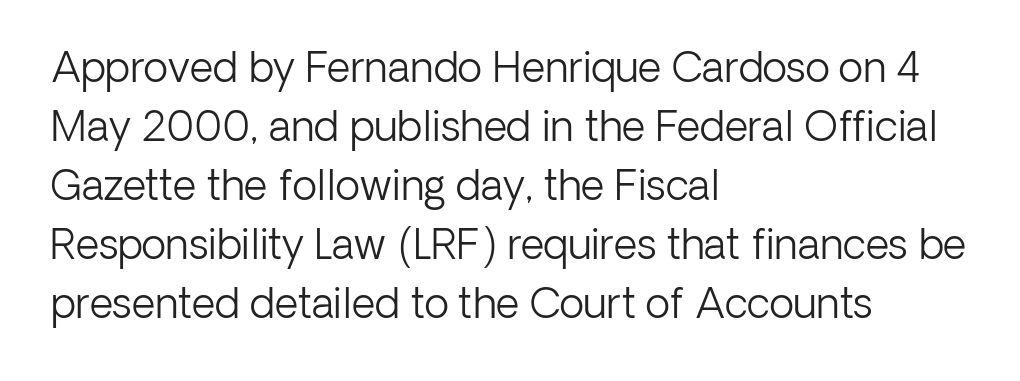
Q: Is the text bold? A: No.
Q: Is the text italic (slanted)? A: No, it is upright.
Q: Is the typeface a serif or a sans-serif typeface? A: Sans-serif.
Q: Is the text underlined? A: No.
Q: How is the paragraph aligned? A: Left-aligned.
Q: Is the spacing between letters normal or unusually wide? A: Normal.
Q: Is the spacing between lines tight, normal or loose? A: Normal.
Q: Width (condensed, normal, or wide)? A: Normal.
Q: Stroke contrast? A: Low.
Q: x-height? A: Medium.
Q: Monospaced? A: No.
